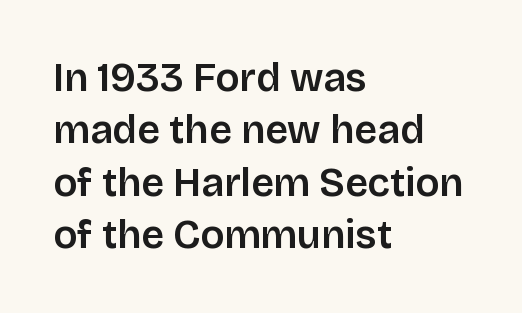
{"serif": "no", "italic": "no", "bold": "semi", "weight": "semibold", "width": "normal", "stroke_contrast": "low", "x_height": "large", "monospaced": "no", "underline": "no", "align": "left", "line_spacing": "normal", "line_spacing_ratio": 1.31, "letter_spacing": "normal", "letter_spacing_em": 0.0, "glyph_px": 40}
